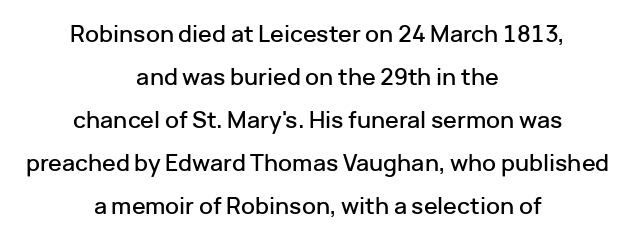
Layout note: lines centered. Descender tails drop into unmarked territory. The letters stand straight up with perfectly vertical stems. Nothing unusual about the tracking: characters are spaced as the font intends.
